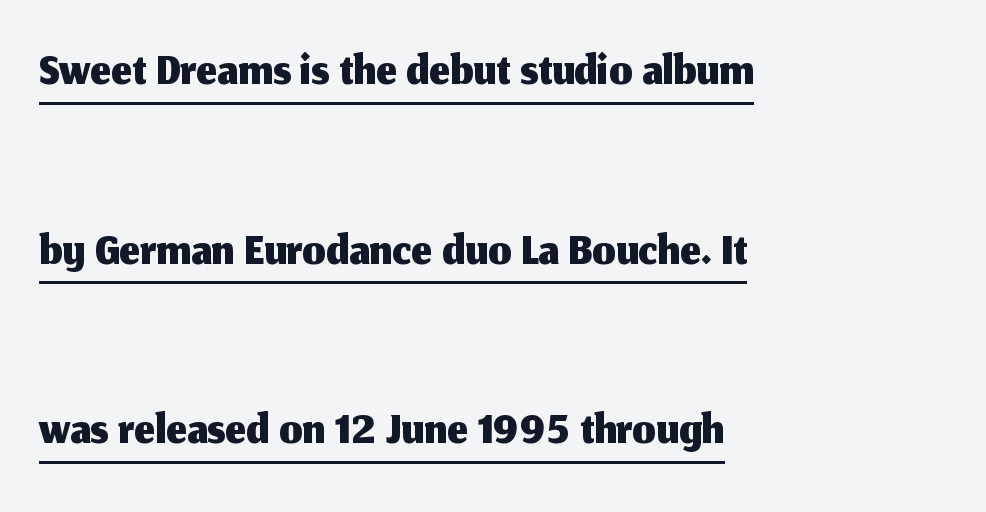
Q: Is the text italic (slanted)? A: No, it is upright.
Q: Is the typeface a serif or a sans-serif typeface? A: Sans-serif.
Q: Is the text underlined? A: Yes.
Q: How is the paragraph aligned? A: Left-aligned.
Q: Is the spacing between letters normal or unusually wide? A: Normal.
Q: Is the spacing between lines tight, normal or loose? A: Loose.
Q: Width (condensed, normal, or wide)? A: Normal.
Q: Stroke contrast? A: Medium.
Q: x-height? A: Medium.
Q: Monospaced? A: No.
